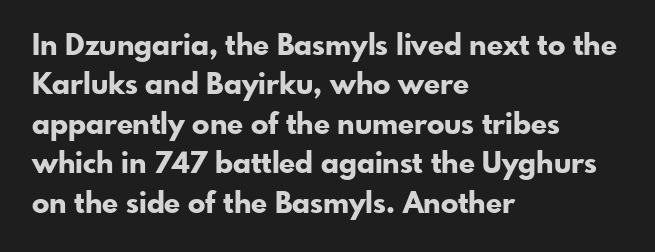
The image shows 29 px bold sans-serif type, upright; set left-aligned, normal line spacing (1.36x), normal letter spacing, not underlined; low stroke contrast and a small x-height.
